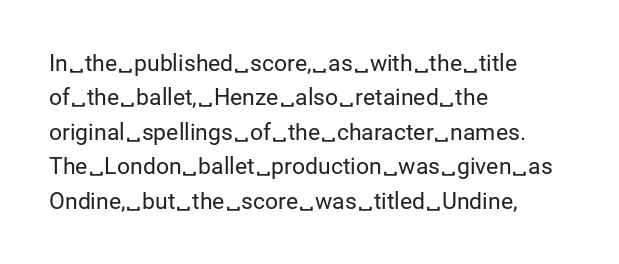
The image shows 23 px text type, upright; set left-aligned, normal line spacing (1.5x), normal letter spacing, not underlined.
